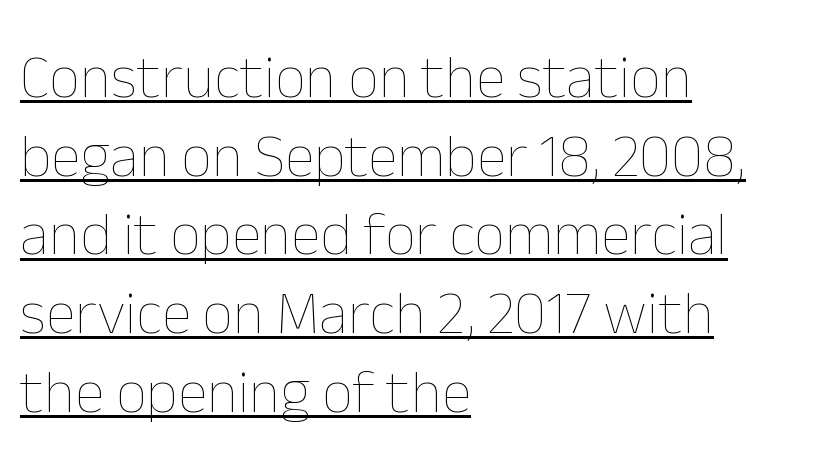
Q: Is the text bold? A: No.
Q: Is the text italic (slanted)? A: No, it is upright.
Q: Is the text underlined? A: Yes.
Q: How is the paragraph aligned? A: Left-aligned.
Q: Is the spacing between letters normal or unusually wide? A: Normal.
Q: Is the spacing between lines tight, normal or loose? A: Normal.
Q: Width (condensed, normal, or wide)? A: Normal.
Q: Stroke contrast? A: Low.
Q: x-height? A: Medium.
Q: Monospaced? A: No.
